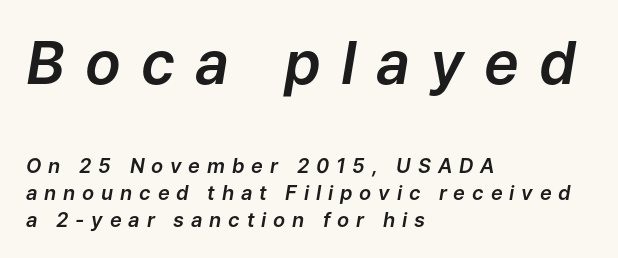
The axis of the letterforms is tilted away from vertical. The face used here is proportionally spaced, like ordinary book or web type. Has an underline been added? It has not. Size contrast runs from large at the top to small at the bottom. The lines sit at an ordinary, default distance from one another. Teacher's note: observe the even left margin — that is flush-left alignment.
